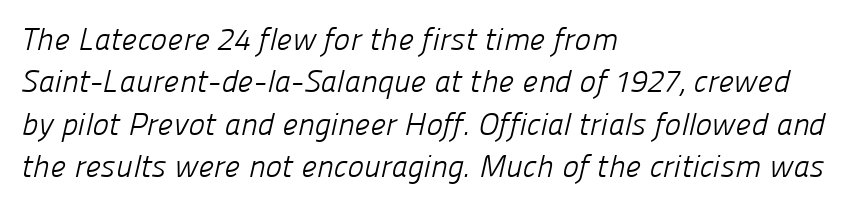
The image shows 31 px light sans-serif type; set left-aligned, normal line spacing (1.37x), normal letter spacing, not underlined; low stroke contrast and a medium x-height.
